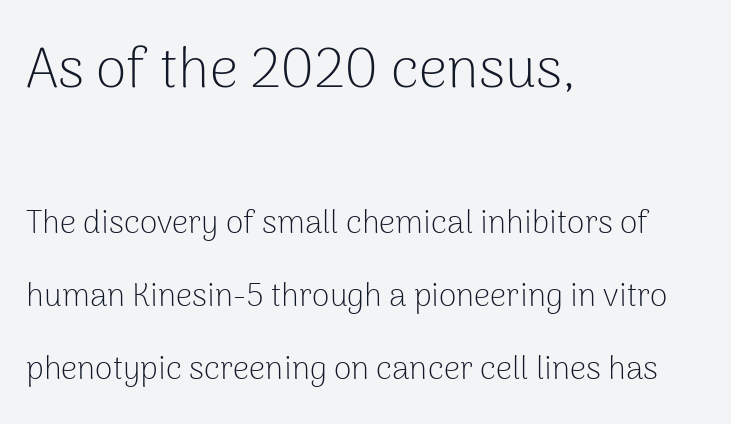
{"serif": "no", "italic": "no", "bold": "no", "weight": "light", "width": "normal", "stroke_contrast": "low", "x_height": "medium", "monospaced": "no", "underline": "no", "align": "left", "line_spacing": "loose", "line_spacing_ratio": 2.28, "letter_spacing": "normal", "letter_spacing_em": 0.0, "larger_block": "first", "size_ratio": 1.75, "glyph_px": 56}
